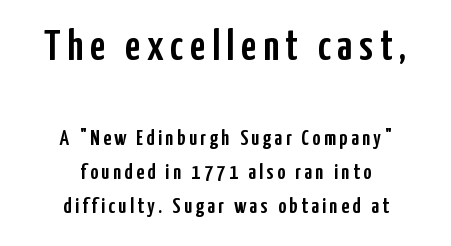
Q: Is the text italic (slanted)? A: No, it is upright.
Q: Is the typeface a serif or a sans-serif typeface? A: Sans-serif.
Q: Is the text underlined? A: No.
Q: How is the paragraph aligned? A: Centered.
Q: Is the spacing between lines tight, normal or loose? A: Normal.
Q: Which block of text is set in a larger size, the first (top) or the second (bottom)? A: The first (top) one.
Q: Width (condensed, normal, or wide)? A: Condensed.
Q: Stroke contrast? A: Low.
Q: x-height? A: Medium.
Q: Monospaced? A: No.
